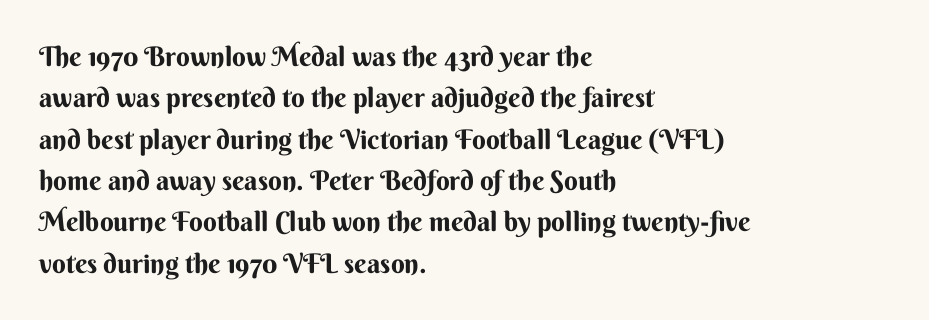
The image shows 27 px text type, upright; set left-aligned, normal line spacing (1.53x), normal letter spacing, not underlined.
